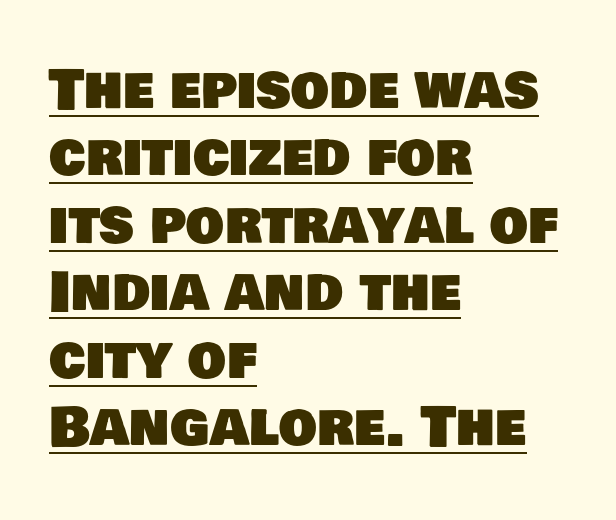
Q: Is the typeface a serif or a sans-serif typeface? A: Sans-serif.
Q: Is the text underlined? A: Yes.
Q: How is the paragraph aligned? A: Left-aligned.
Q: Is the spacing between letters normal or unusually wide? A: Normal.
Q: Is the spacing between lines tight, normal or loose? A: Normal.
Q: Width (condensed, normal, or wide)? A: Normal.
Q: Stroke contrast? A: Low.
Q: x-height? A: Large.
Q: Monospaced? A: No.
